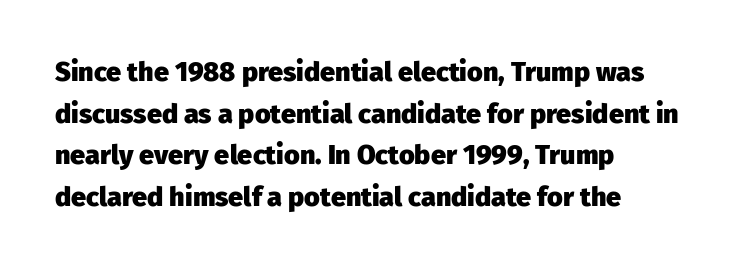
Q: Is the text bold? A: Yes.
Q: Is the text italic (slanted)? A: No, it is upright.
Q: Is the text underlined? A: No.
Q: How is the paragraph aligned? A: Left-aligned.
Q: Is the spacing between letters normal or unusually wide? A: Normal.
Q: Is the spacing between lines tight, normal or loose? A: Normal.
